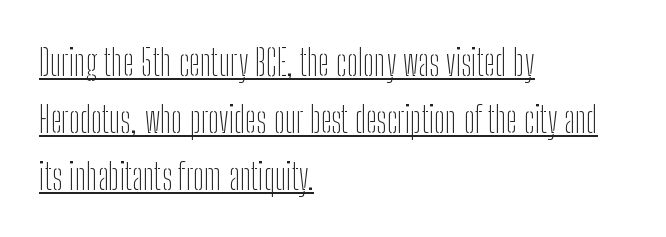
The image shows 37 px thin, condensed sans-serif type, upright; set left-aligned, normal line spacing (1.54x), normal letter spacing, underlined; low stroke contrast and a medium x-height.
